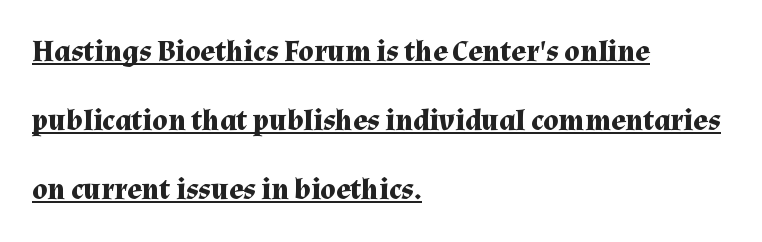
Q: Is the text bold? A: Yes.
Q: Is the text italic (slanted)? A: No, it is upright.
Q: Is the typeface a serif or a sans-serif typeface? A: Serif.
Q: Is the text underlined? A: Yes.
Q: How is the paragraph aligned? A: Left-aligned.
Q: Is the spacing between letters normal or unusually wide? A: Normal.
Q: Is the spacing between lines tight, normal or loose? A: Loose.
Q: Width (condensed, normal, or wide)? A: Normal.
Q: Stroke contrast? A: Medium.
Q: x-height? A: Medium.
Q: Monospaced? A: No.
